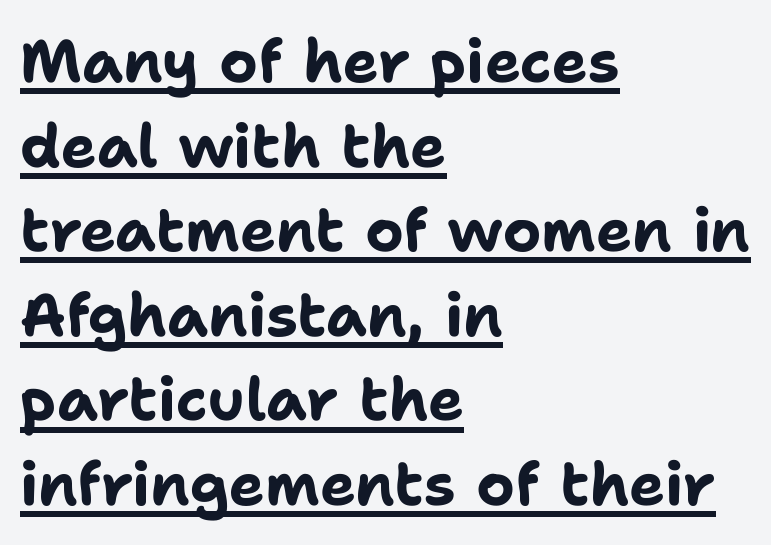
It's the straight-up-and-down kind of type. Each letter keeps its own natural width here, so spacing adapts to shape. Letter spacing: default. The typesetter chose a ragged-right arrangement here. Check the space under the baseline: a stroke is drawn there.
